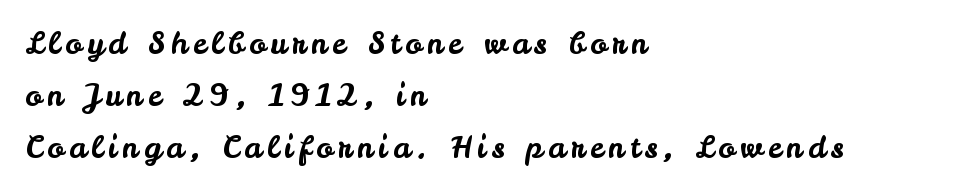
The image shows 30 px sans-serif type; set left-aligned, line spacing 1.73x, not underlined; low stroke contrast and a small x-height.
